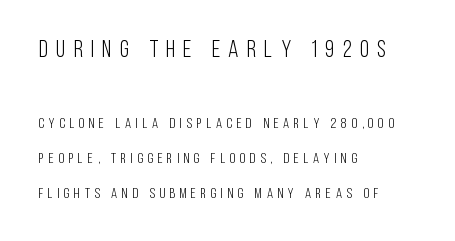
Q: Is the text bold? A: No.
Q: Is the text italic (slanted)? A: No, it is upright.
Q: Is the text underlined? A: No.
Q: How is the paragraph aligned? A: Left-aligned.
Q: Is the spacing between letters normal or unusually wide? A: Unusually wide.
Q: Is the spacing between lines tight, normal or loose? A: Loose.
Q: Which block of text is set in a larger size, the first (top) or the second (bottom)? A: The first (top) one.
